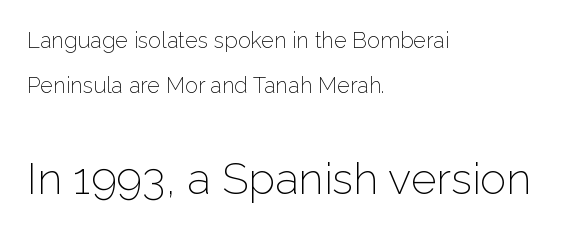
Q: Is the text bold? A: No.
Q: Is the text italic (slanted)? A: No, it is upright.
Q: Is the typeface a serif or a sans-serif typeface? A: Sans-serif.
Q: Is the text underlined? A: No.
Q: How is the paragraph aligned? A: Left-aligned.
Q: Is the spacing between letters normal or unusually wide? A: Normal.
Q: Is the spacing between lines tight, normal or loose? A: Loose.
Q: Which block of text is set in a larger size, the first (top) or the second (bottom)? A: The second (bottom) one.
Q: Width (condensed, normal, or wide)? A: Normal.
Q: Stroke contrast? A: Low.
Q: x-height? A: Medium.
Q: Monospaced? A: No.
